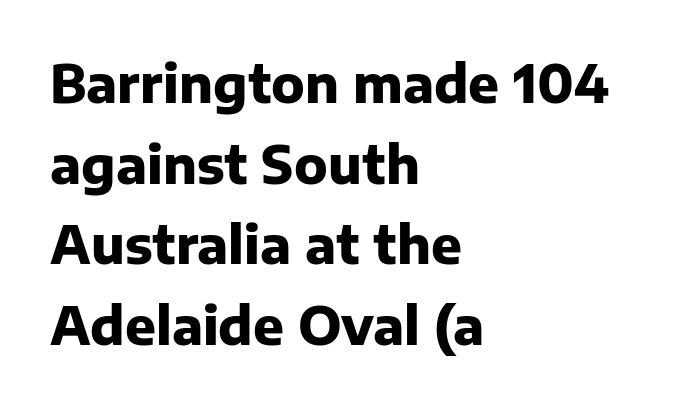
{"serif": "no", "italic": "no", "bold": "yes", "weight": "heavy", "width": "normal", "stroke_contrast": "low", "x_height": "medium", "monospaced": "no", "underline": "no", "align": "left", "line_spacing": "normal", "line_spacing_ratio": 1.58, "letter_spacing": "normal", "letter_spacing_em": 0.0, "glyph_px": 51}
